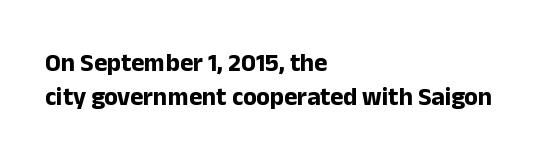
Q: Is the text bold? A: Yes.
Q: Is the text italic (slanted)? A: No, it is upright.
Q: Is the text underlined? A: No.
Q: How is the paragraph aligned? A: Left-aligned.
Q: Is the spacing between letters normal or unusually wide? A: Normal.
Q: Is the spacing between lines tight, normal or loose? A: Normal.
